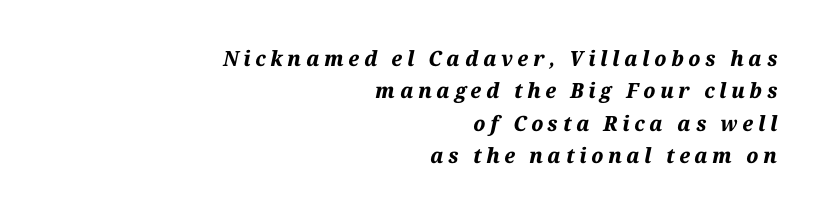
Q: Is the text bold? A: Yes.
Q: Is the text italic (slanted)? A: Yes, it leans right by about 12 degrees.
Q: Is the text underlined? A: No.
Q: How is the paragraph aligned? A: Right-aligned.
Q: Is the spacing between letters normal or unusually wide? A: Unusually wide.
Q: Is the spacing between lines tight, normal or loose? A: Normal.
